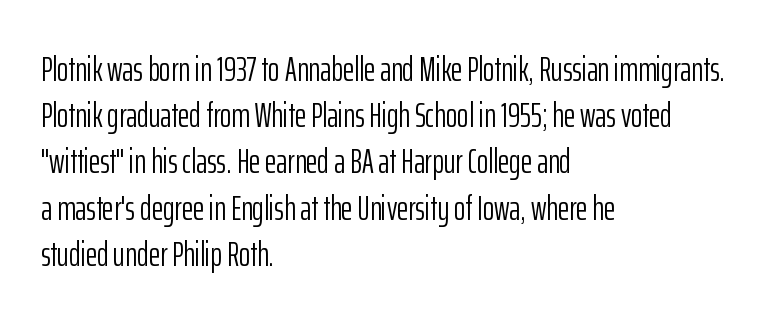
Q: Is the text bold? A: No.
Q: Is the text italic (slanted)? A: No, it is upright.
Q: Is the typeface a serif or a sans-serif typeface? A: Sans-serif.
Q: Is the text underlined? A: No.
Q: How is the paragraph aligned? A: Left-aligned.
Q: Is the spacing between letters normal or unusually wide? A: Normal.
Q: Is the spacing between lines tight, normal or loose? A: Normal.
Q: Width (condensed, normal, or wide)? A: Condensed.
Q: Stroke contrast? A: Low.
Q: x-height? A: Medium.
Q: Monospaced? A: No.
